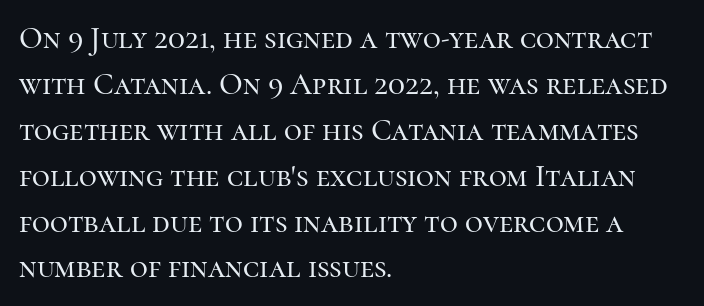
Q: Is the text italic (slanted)? A: No, it is upright.
Q: Is the typeface a serif or a sans-serif typeface? A: Serif.
Q: Is the text underlined? A: No.
Q: How is the paragraph aligned? A: Left-aligned.
Q: Is the spacing between letters normal or unusually wide? A: Normal.
Q: Is the spacing between lines tight, normal or loose? A: Normal.
Q: Width (condensed, normal, or wide)? A: Normal.
Q: Stroke contrast? A: High.
Q: x-height? A: Medium.
Q: Monospaced? A: No.
